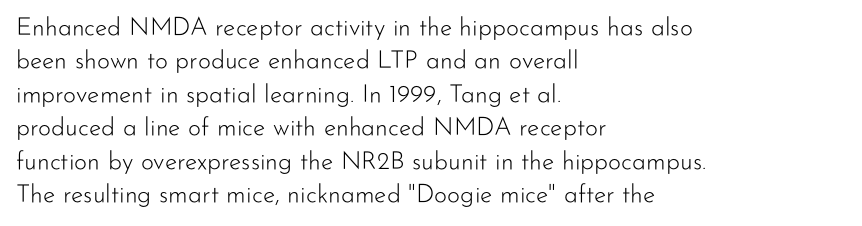
Q: Is the text bold? A: No.
Q: Is the text italic (slanted)? A: No, it is upright.
Q: Is the text underlined? A: No.
Q: How is the paragraph aligned? A: Left-aligned.
Q: Is the spacing between letters normal or unusually wide? A: Normal.
Q: Is the spacing between lines tight, normal or loose? A: Normal.
